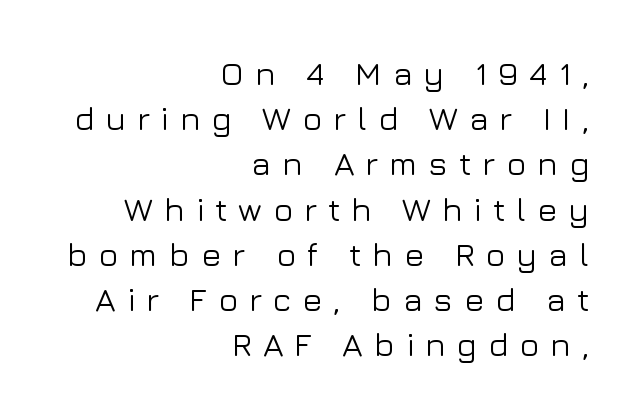
{"serif": "no", "italic": "no", "width": "normal", "stroke_contrast": "low", "x_height": "medium", "monospaced": "no", "underline": "no", "align": "right", "line_spacing": "normal", "line_spacing_ratio": 1.37, "letter_spacing": "wide", "letter_spacing_em": 0.33, "glyph_px": 33}
